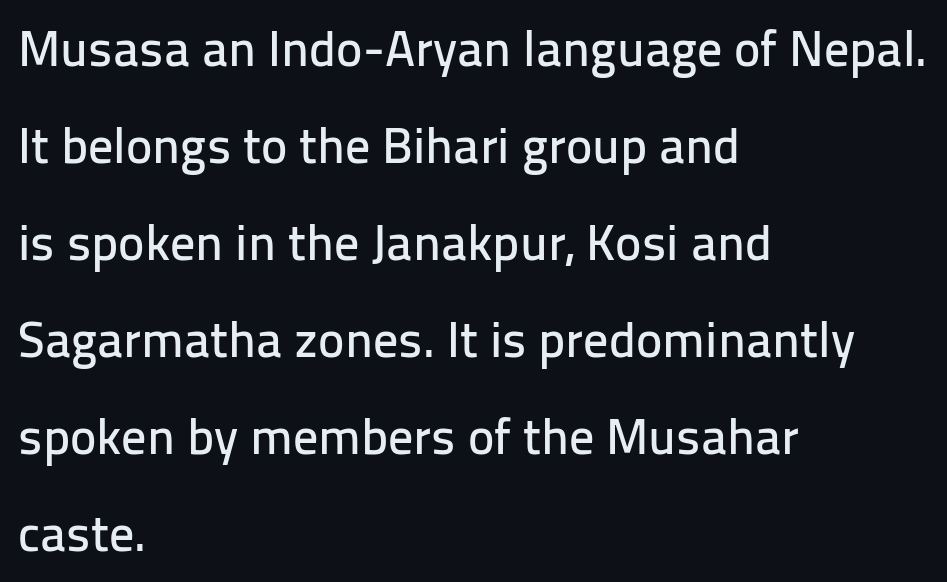
Q: Is the text italic (slanted)? A: No, it is upright.
Q: Is the typeface a serif or a sans-serif typeface? A: Sans-serif.
Q: Is the text underlined? A: No.
Q: How is the paragraph aligned? A: Left-aligned.
Q: Is the spacing between letters normal or unusually wide? A: Normal.
Q: Is the spacing between lines tight, normal or loose? A: Loose.
Q: Width (condensed, normal, or wide)? A: Normal.
Q: Stroke contrast? A: Low.
Q: x-height? A: Medium.
Q: Monospaced? A: No.
